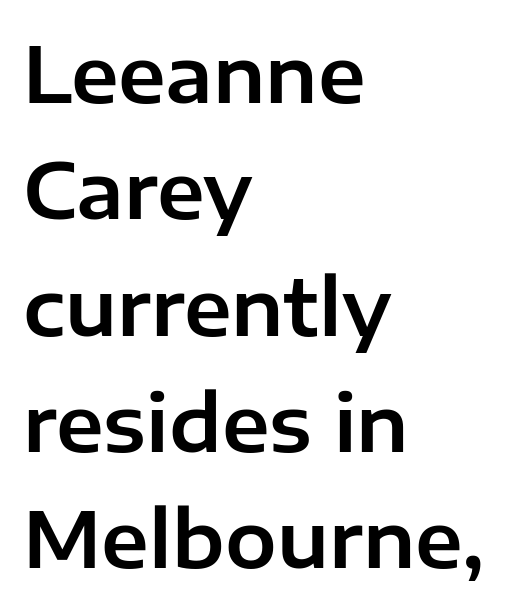
Q: Is the text italic (slanted)? A: No, it is upright.
Q: Is the typeface a serif or a sans-serif typeface? A: Sans-serif.
Q: Is the text underlined? A: No.
Q: How is the paragraph aligned? A: Left-aligned.
Q: Is the spacing between letters normal or unusually wide? A: Normal.
Q: Is the spacing between lines tight, normal or loose? A: Normal.
Q: Width (condensed, normal, or wide)? A: Normal.
Q: Stroke contrast? A: Low.
Q: x-height? A: Medium.
Q: Monospaced? A: No.
